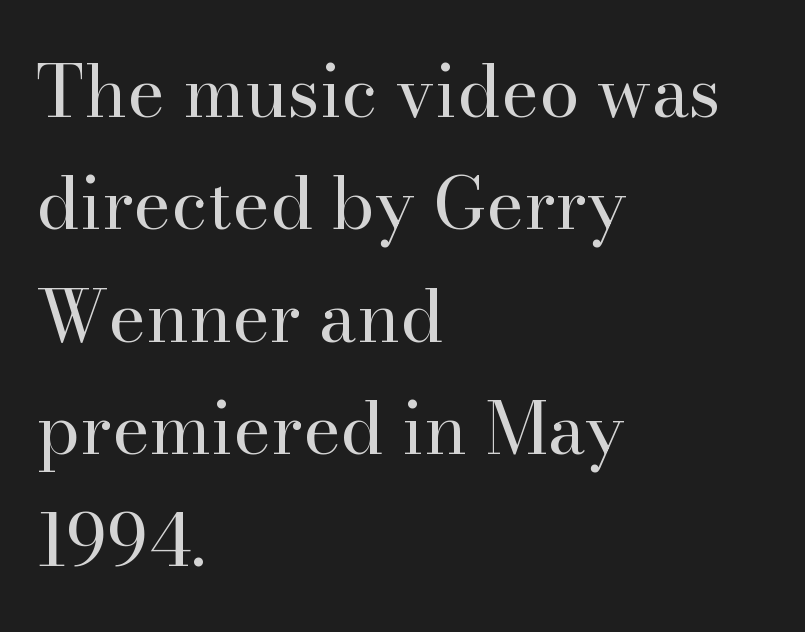
Q: Is the text bold? A: No.
Q: Is the text italic (slanted)? A: No, it is upright.
Q: Is the typeface a serif or a sans-serif typeface? A: Serif.
Q: Is the text underlined? A: No.
Q: How is the paragraph aligned? A: Left-aligned.
Q: Is the spacing between letters normal or unusually wide? A: Normal.
Q: Is the spacing between lines tight, normal or loose? A: Normal.
Q: Width (condensed, normal, or wide)? A: Normal.
Q: Stroke contrast? A: High.
Q: x-height? A: Small.
Q: Monospaced? A: No.
